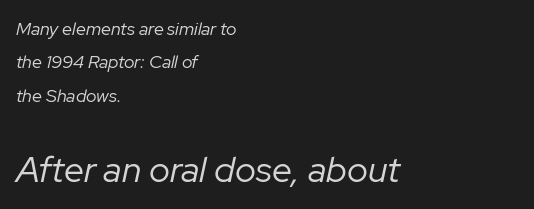
{"italic": "yes", "lean": "right", "slant_degrees": 12, "bold": "no", "weight": "regular", "width": "normal", "stroke_contrast": "low", "x_height": "medium", "monospaced": "no", "underline": "no", "align": "left", "line_spacing_ratio": 1.85, "letter_spacing": "normal", "letter_spacing_em": 0.0, "larger_block": "second", "size_ratio": 2.0, "glyph_px": 36}
